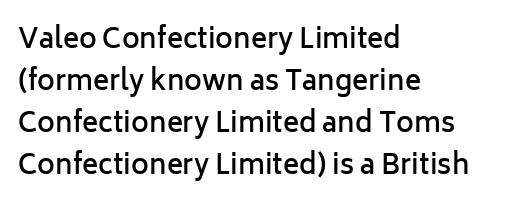
{"italic": "no", "bold": "semi", "underline": "no", "align": "left", "line_spacing": "normal", "line_spacing_ratio": 1.56, "letter_spacing": "normal", "letter_spacing_em": 0.0, "glyph_px": 27}
